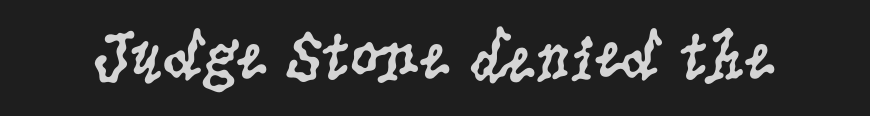
Q: Is the text bold? A: No.
Q: Is the typeface a serif or a sans-serif typeface? A: Serif.
Q: Is the text underlined? A: No.
Q: Is the spacing between letters normal or unusually wide? A: Normal.
Q: Width (condensed, normal, or wide)? A: Condensed.
Q: Stroke contrast? A: Low.
Q: x-height? A: Large.
Q: Monospaced? A: No.
